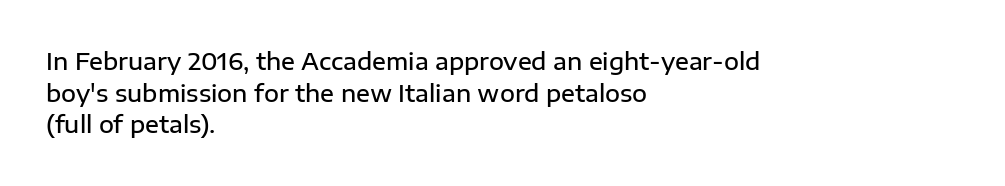
How would I describe the line gaps? Plain and ordinary. A fair bit of extra ink — the face is semibold, not bold. Check the space under the baseline: it is left empty. Style check: upright.
